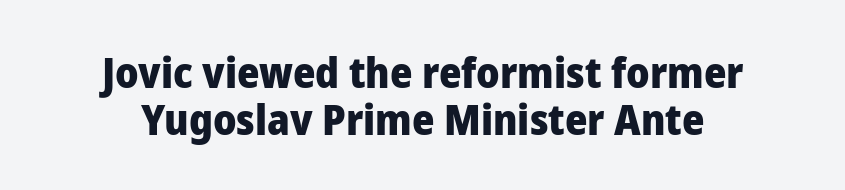
The image shows 43 px heavy sans-serif type, upright; set centered, tight line spacing (1.09x), normal letter spacing, not underlined; low stroke contrast and a medium x-height.
